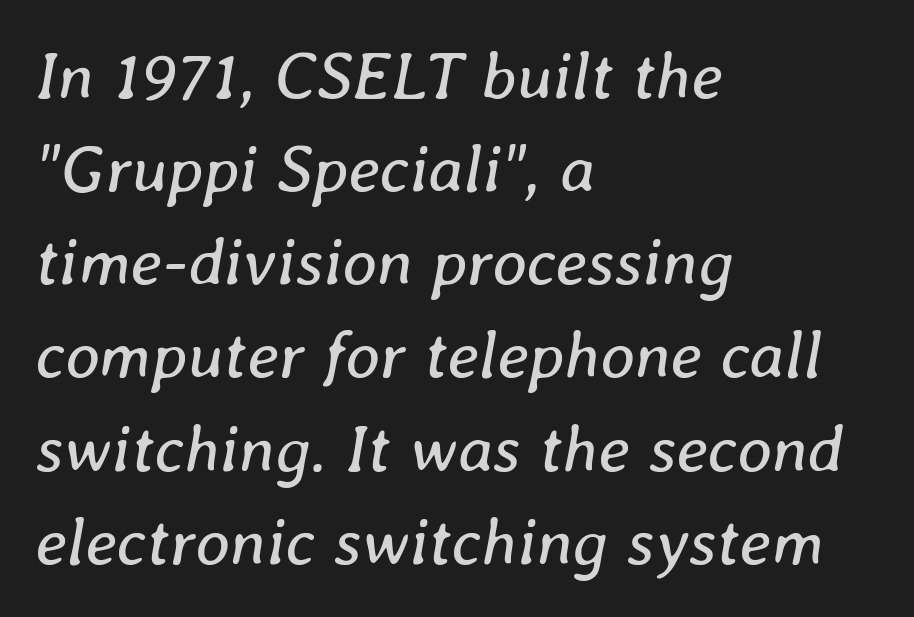
The face used here is proportionally spaced, like ordinary book or web type. These glyphs show unthickened strokes, regular width or finer. The gap between lines stays unmarked. When letters slant like this, we call the style italic. The vertical gap from one line to the next is medium. The text block is weighted toward the left margin, trailing off unevenly rightward.
